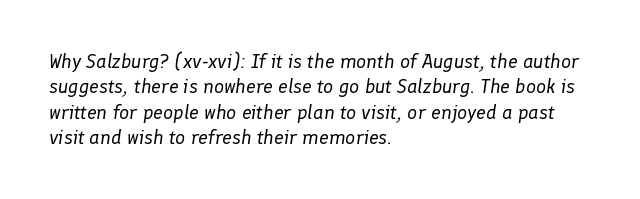
Q: Is the text bold? A: No.
Q: Is the text italic (slanted)? A: Yes, it leans right by about 8 degrees.
Q: Is the text underlined? A: No.
Q: How is the paragraph aligned? A: Left-aligned.
Q: Is the spacing between letters normal or unusually wide? A: Normal.
Q: Is the spacing between lines tight, normal or loose? A: Normal.
